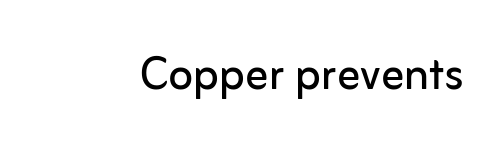
{"serif": "no", "italic": "no", "bold": "no", "weight": "regular", "width": "normal", "stroke_contrast": "low", "x_height": "medium", "monospaced": "no", "underline": "no", "letter_spacing": "normal", "letter_spacing_em": 0.0, "glyph_px": 57}
